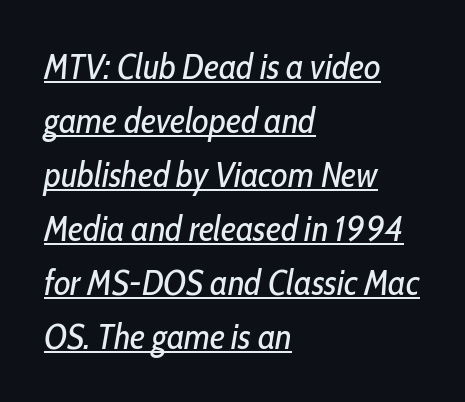
The image shows 36 px regular-weight, condensed type, italic (leaning right); set left-aligned, normal line spacing (1.5x), normal letter spacing, underlined; low stroke contrast and a medium x-height.
